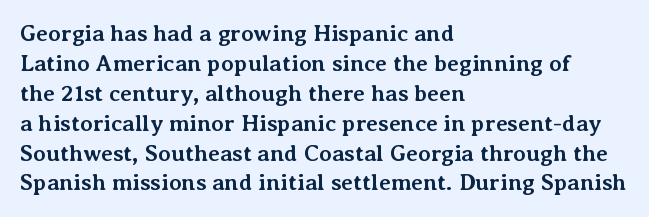
Designer's note — italics off, roman on. Clear beneath every line of the passage. Set as a true bold cut, around the 700 mark. How would I describe the line gaps? Plain and ordinary.
